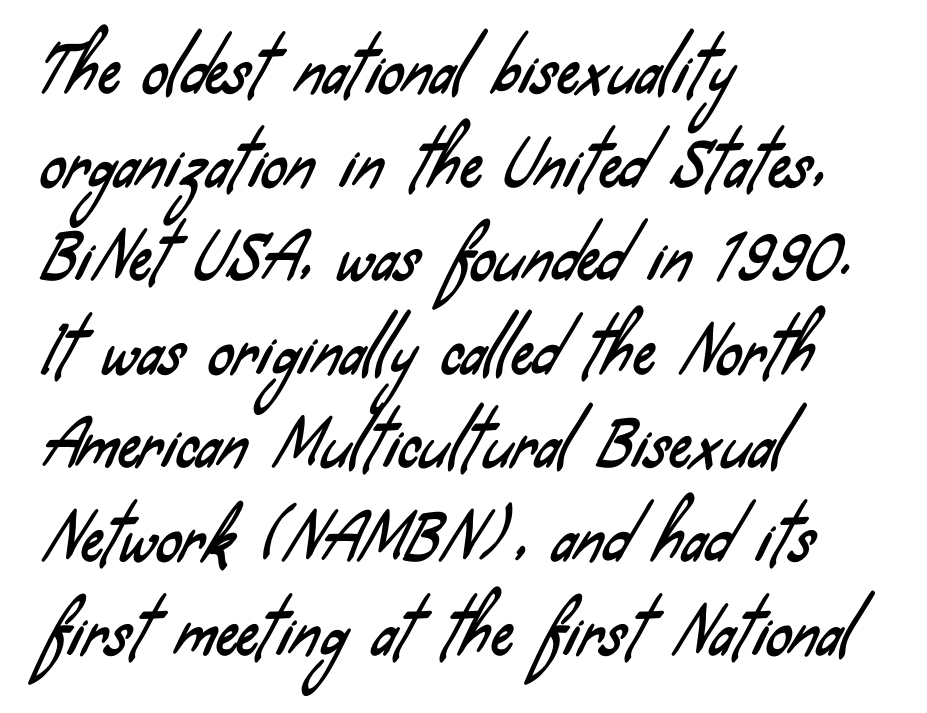
{"serif": "no", "width": "condensed", "stroke_contrast": "low", "x_height": "small", "monospaced": "no", "underline": "no", "align": "left", "line_spacing": "normal", "line_spacing_ratio": 1.51, "letter_spacing": "normal", "letter_spacing_em": 0.0, "glyph_px": 62}
